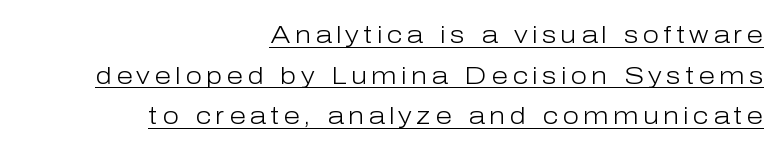
{"italic": "no", "bold": "no", "underline": "yes", "align": "right", "line_spacing": "normal", "line_spacing_ratio": 1.69, "glyph_px": 24}
